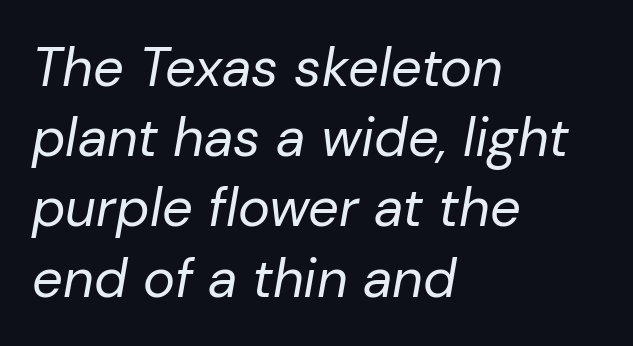
Weight: regular or lighter. The letters are slanted; this is an italic face. Inter-character spacing is left at the font's built-in metrics. Horizontally, the lines are justified to the leading edge only. If you measured baseline to baseline, you'd find a middling distance. These lines are rendered in a variable-pitch font.
